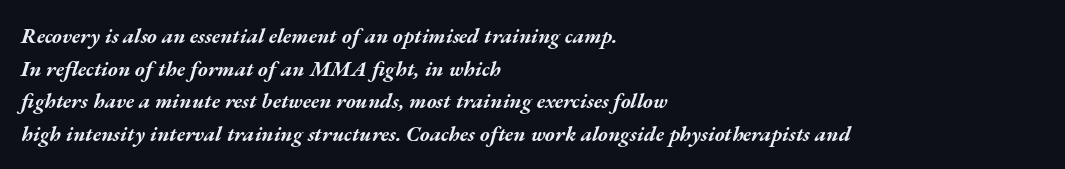
{"italic": "yes", "lean": "right", "slant_degrees": 17, "bold": "yes", "underline": "no", "align": "left", "line_spacing": "normal", "line_spacing_ratio": 1.55, "letter_spacing": "normal", "letter_spacing_em": 0.0, "glyph_px": 21}
